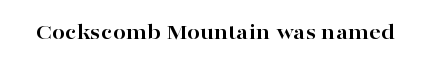
The image shows 23 px bold type, upright; set normal letter spacing, not underlined.
